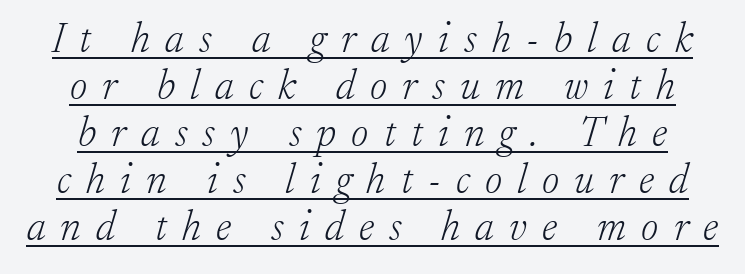
The image shows 42 px light serif type, italic (leaning right); set tight line spacing (1.12x), unusually wide letter spacing (+0.36 em), underlined; low stroke contrast and a small x-height.
